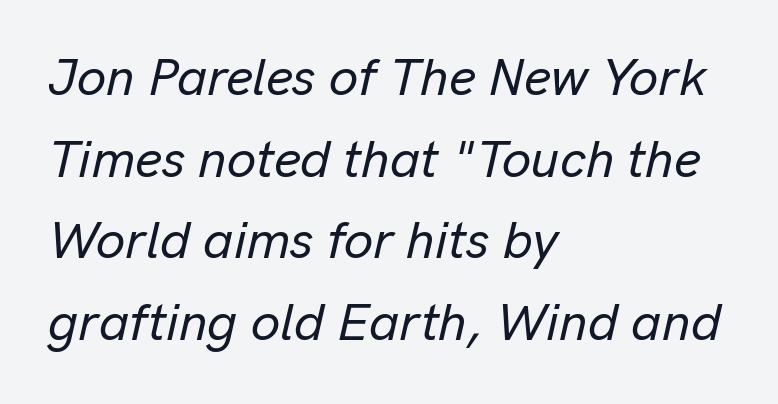
This sample uses plain, unmodified letter spacing. The letters advance in unequal steps, a hallmark of proportional type. Vertical spacing — default. The rendering anchors every line to the left-hand side. The whole block is typeset with a tilt. This rendering features lettering with no underline.
